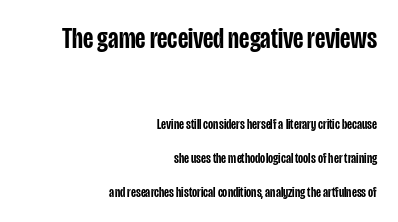
Q: Is the text bold? A: Semi-bold.
Q: Is the text italic (slanted)? A: No, it is upright.
Q: Is the typeface a serif or a sans-serif typeface? A: Sans-serif.
Q: Is the text underlined? A: No.
Q: How is the paragraph aligned? A: Right-aligned.
Q: Is the spacing between letters normal or unusually wide? A: Normal.
Q: Is the spacing between lines tight, normal or loose? A: Loose.
Q: Which block of text is set in a larger size, the first (top) or the second (bottom)? A: The first (top) one.
Q: Width (condensed, normal, or wide)? A: Condensed.
Q: Stroke contrast? A: Low.
Q: x-height? A: Large.
Q: Monospaced? A: No.
